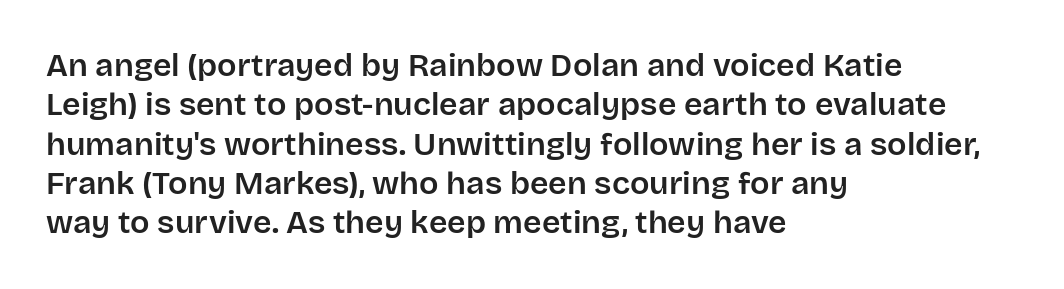
Character widths vary here, with narrow letters taking less room than wide ones. A typesetter would mark this as roman, not italic. Classification — sans serif. The ragged edge is on the right, which tells us the setting is flush left. Honestly, there is no underline to notice here at all. Look at the tracking — it's just the regular setting, nothing added.
